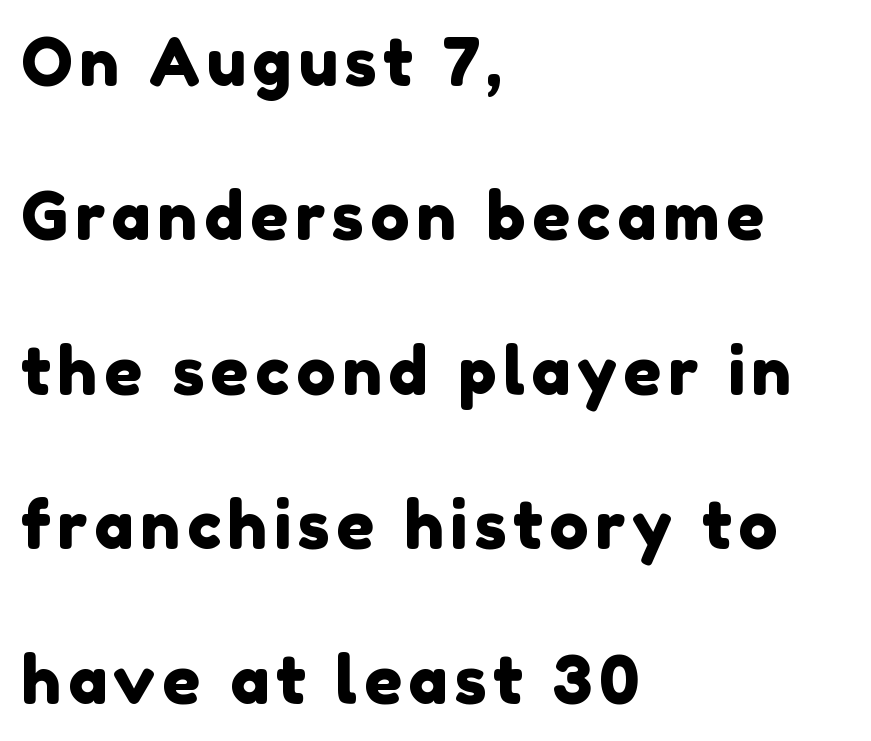
The image shows 66 px sans-serif type; set left-aligned, loose line spacing (2.34x), not underlined; a medium x-height.
